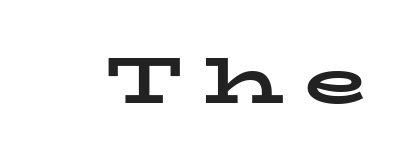
Q: Is the text bold? A: Yes.
Q: Is the text italic (slanted)? A: No, it is upright.
Q: Is the typeface a serif or a sans-serif typeface? A: Serif.
Q: Is the text underlined? A: No.
Q: Is the spacing between letters normal or unusually wide? A: Unusually wide.
Q: Width (condensed, normal, or wide)? A: Wide.
Q: Stroke contrast? A: Low.
Q: x-height? A: Medium.
Q: Monospaced? A: No.
